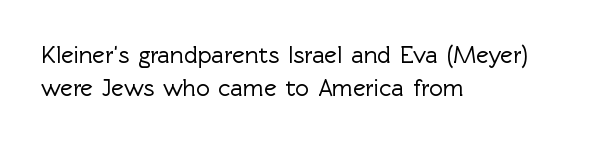
The image shows 24 px text type, upright; set left-aligned, normal line spacing (1.39x), normal letter spacing, not underlined.
